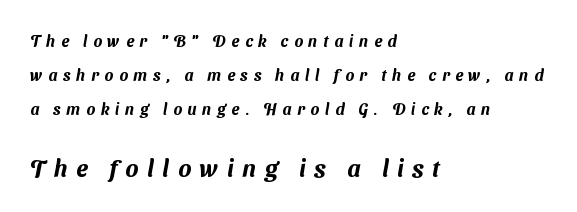
{"underline": "no", "align": "left", "line_spacing": "loose", "line_spacing_ratio": 2.14, "letter_spacing": "wide", "letter_spacing_em": 0.36, "larger_block": "second", "size_ratio": 1.5, "glyph_px": 24}
